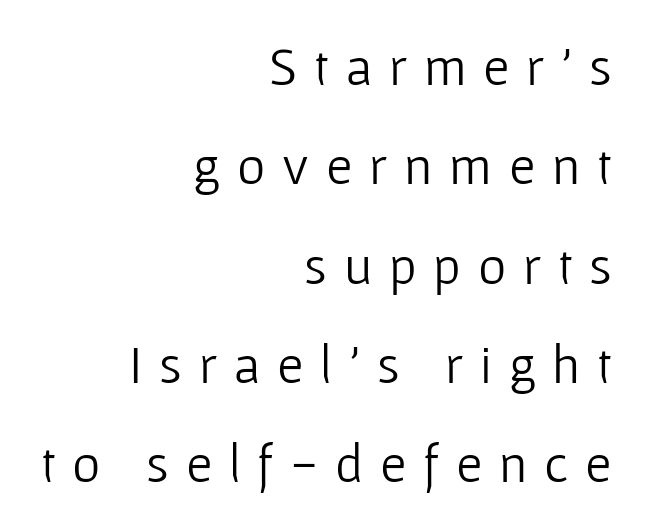
{"serif": "no", "italic": "no", "bold": "no", "weight": "light", "width": "normal", "stroke_contrast": "low", "x_height": "medium", "monospaced": "no", "underline": "no", "align": "right", "line_spacing_ratio": 1.84, "letter_spacing": "wide", "letter_spacing_em": 0.31, "glyph_px": 54}
